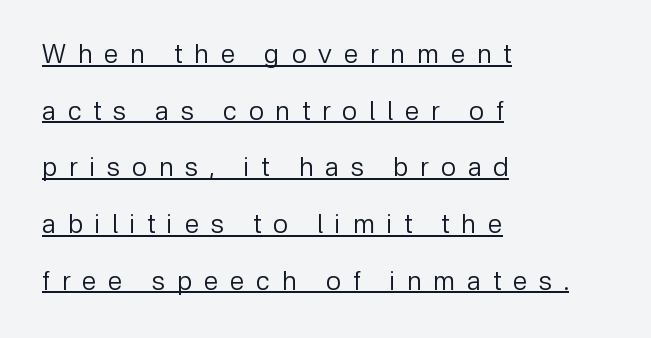
Airy leading. Caption: expanded tracking, letters set apart. Stems and bowls with no extra thickness — not bold. This is roman type, the default non-slanted kind. This sample carries an underscore along the baseline area.
